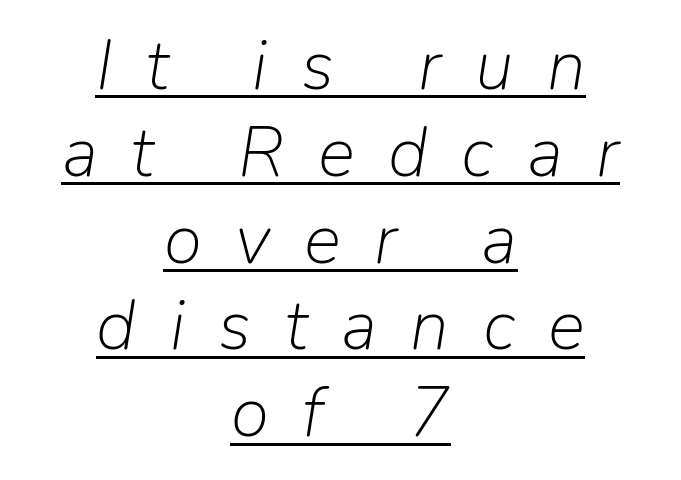
These lines were composed using italics. The face used here appears with an underline applied. The lines are quadded center. Is the type heavy? It reads as light-to-regular instead.
